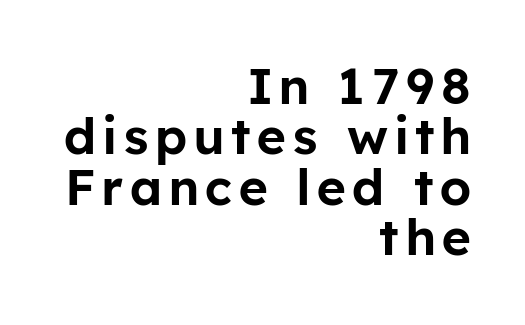
The image shows 50 px sans-serif type, upright; set right-aligned, tight line spacing (1.01x), not underlined; low stroke contrast and a medium x-height.
